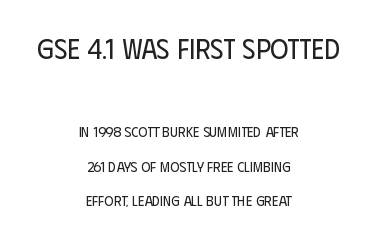
{"serif": "no", "italic": "no", "bold": "no", "weight": "regular", "width": "condensed", "stroke_contrast": "low", "x_height": "large", "monospaced": "no", "underline": "no", "align": "center", "line_spacing": "loose", "line_spacing_ratio": 2.48, "letter_spacing": "normal", "letter_spacing_em": 0.0, "larger_block": "first", "size_ratio": 2.0, "glyph_px": 28}
